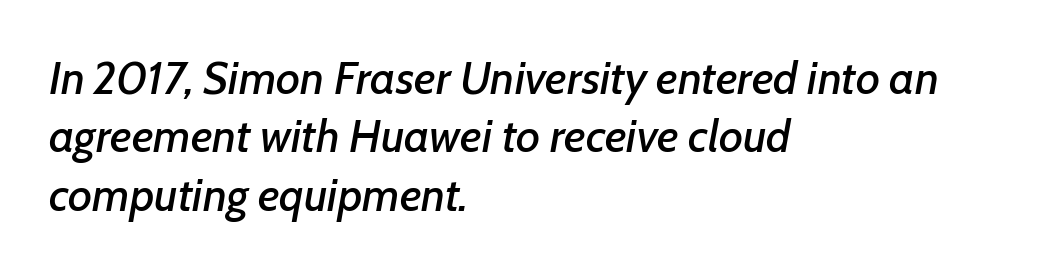
The image shows 46 px text type, italic (leaning right); set left-aligned, normal line spacing (1.27x), normal letter spacing, not underlined; low stroke contrast and a medium x-height.
